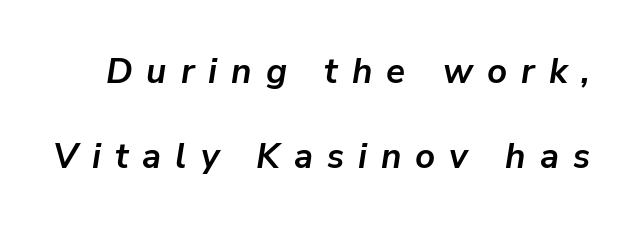
Q: Is the text bold? A: Yes.
Q: Is the text italic (slanted)? A: Yes, it leans right by about 9 degrees.
Q: Is the text underlined? A: No.
Q: Is the spacing between letters normal or unusually wide? A: Unusually wide.
Q: Is the spacing between lines tight, normal or loose? A: Loose.
Q: Width (condensed, normal, or wide)? A: Normal.
Q: Stroke contrast? A: Low.
Q: x-height? A: Medium.
Q: Monospaced? A: No.
